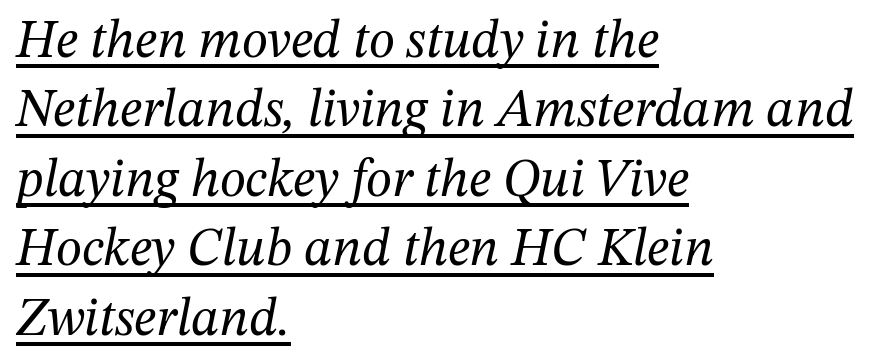
Q: Is the text bold? A: No.
Q: Is the text italic (slanted)? A: Yes, it leans right by about 12 degrees.
Q: Is the typeface a serif or a sans-serif typeface? A: Serif.
Q: Is the text underlined? A: Yes.
Q: How is the paragraph aligned? A: Left-aligned.
Q: Is the spacing between letters normal or unusually wide? A: Normal.
Q: Is the spacing between lines tight, normal or loose? A: Normal.
Q: Width (condensed, normal, or wide)? A: Normal.
Q: Stroke contrast? A: Medium.
Q: x-height? A: Medium.
Q: Monospaced? A: No.
